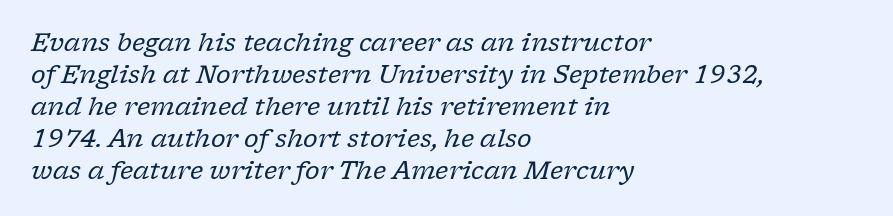
Is the block centered? No — it sits flush against the left margin. This reads as an unemphasized weight, regular at the heaviest. This sample uses plain, unmodified letter spacing. The leading is moderate, giving the passage an even texture. Observe the lean: these are italic letterforms.
